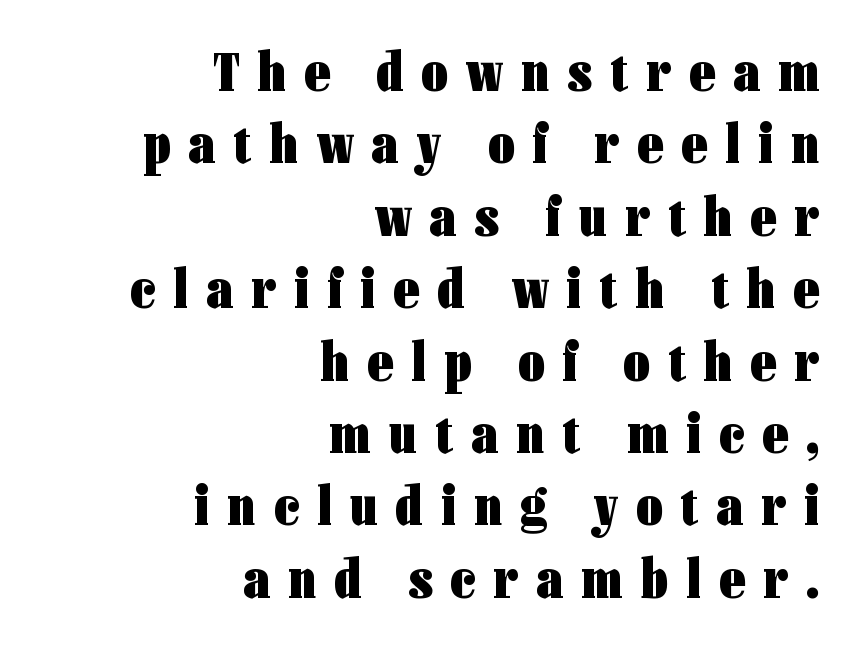
The image shows 57 px heavy, condensed sans-serif type, upright; set right-aligned, normal line spacing (1.27x), unusually wide letter spacing (+0.32 em), not underlined; low stroke contrast and a medium x-height.
